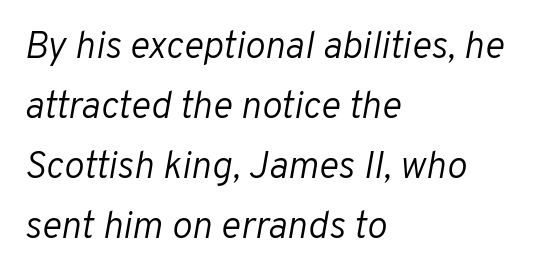
The image shows 38 px light type, italic (leaning right); set left-aligned, normal line spacing (1.58x), normal letter spacing, not underlined; low stroke contrast and a medium x-height.
